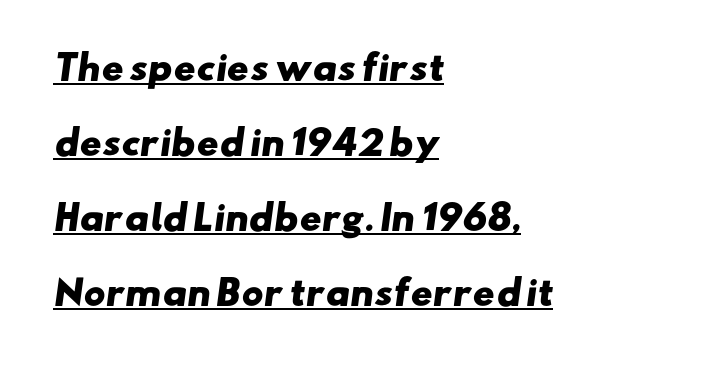
Q: Is the text bold? A: Yes.
Q: Is the typeface a serif or a sans-serif typeface? A: Sans-serif.
Q: Is the text underlined? A: Yes.
Q: How is the paragraph aligned? A: Left-aligned.
Q: Is the spacing between letters normal or unusually wide? A: Normal.
Q: Is the spacing between lines tight, normal or loose? A: Loose.
Q: Width (condensed, normal, or wide)? A: Wide.
Q: Stroke contrast? A: Low.
Q: x-height? A: Small.
Q: Monospaced? A: No.
